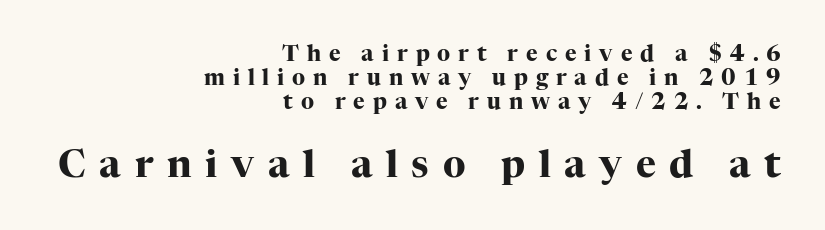
The image shows 38 px heavy serif type, upright; set right-aligned, tight line spacing (1.1x), unusually wide letter spacing (+0.36 em), not underlined; the second (bottom) block is 1.73x larger; high stroke contrast and a medium x-height.
